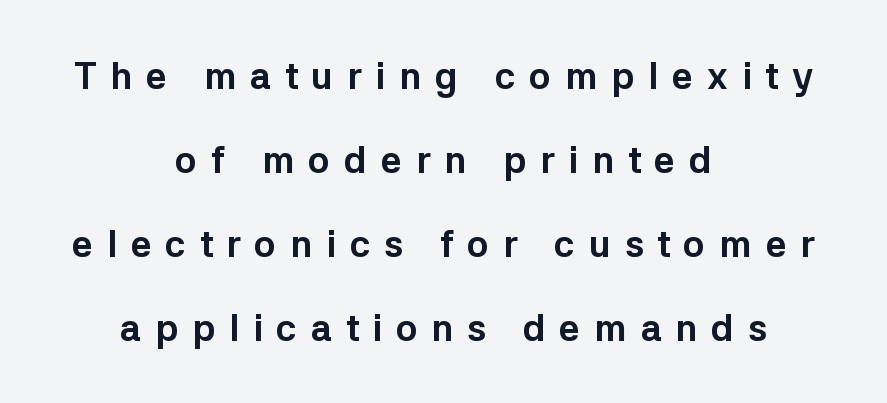
Typesetter's note: full bold, strokes at maximum text heaviness. The line-height multiplier appears high, well above default. Leftover space on each line is divided equally before and after the words. Here the designer chose a conventional face with non-uniform glyph widths. Someone cranked the tracking dial way up on this one.
